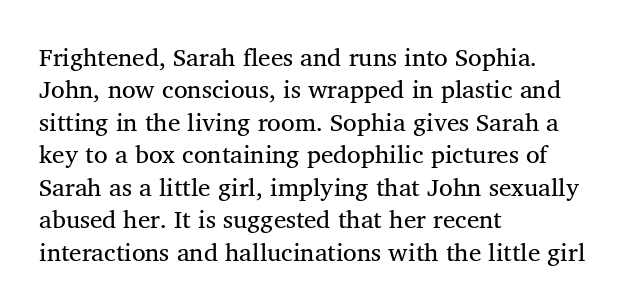
The image shows 25 px text type, upright; set left-aligned, normal line spacing (1.3x), normal letter spacing, not underlined.
